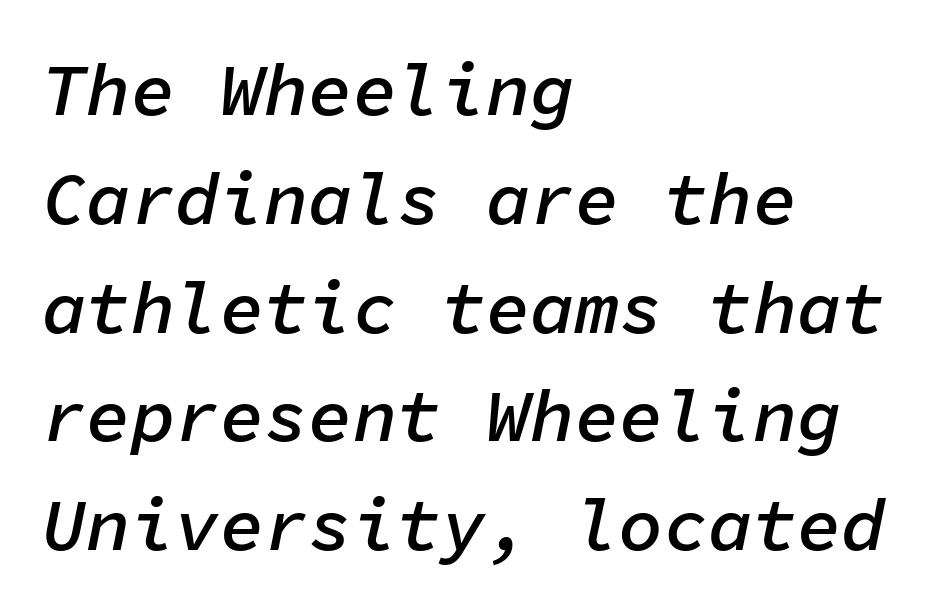
Q: Is the text bold? A: Semi-bold.
Q: Is the text italic (slanted)? A: Yes, it leans right by about 11 degrees.
Q: Is the text underlined? A: No.
Q: How is the paragraph aligned? A: Left-aligned.
Q: Is the spacing between letters normal or unusually wide? A: Normal.
Q: Is the spacing between lines tight, normal or loose? A: Normal.
Q: Width (condensed, normal, or wide)? A: Normal.
Q: Stroke contrast? A: Low.
Q: x-height? A: Medium.
Q: Monospaced? A: Yes.
